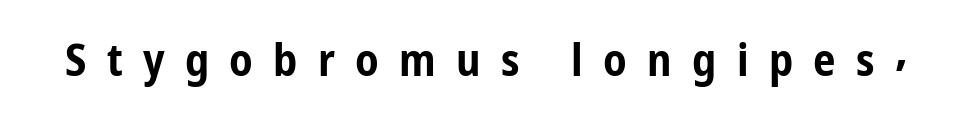
The image shows 45 px bold, condensed sans-serif type, upright; set unusually wide letter spacing (+0.45 em), not underlined; low stroke contrast and a medium x-height.
